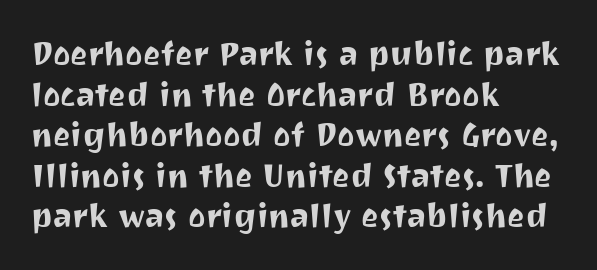
Q: Is the text italic (slanted)? A: No, it is upright.
Q: Is the typeface a serif or a sans-serif typeface? A: Sans-serif.
Q: Is the text underlined? A: No.
Q: How is the paragraph aligned? A: Left-aligned.
Q: Is the spacing between letters normal or unusually wide? A: Normal.
Q: Width (condensed, normal, or wide)? A: Normal.
Q: Stroke contrast? A: Medium.
Q: x-height? A: Medium.
Q: Monospaced? A: No.
